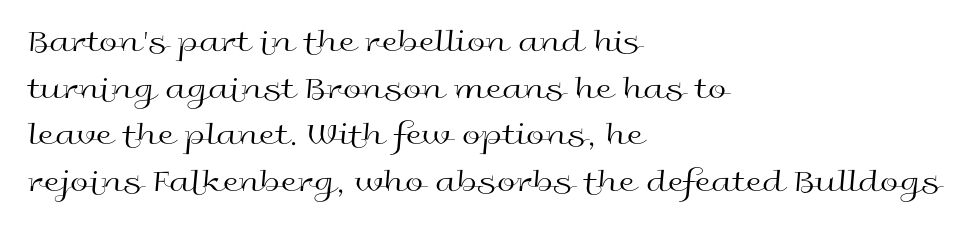
The image shows 33 px regular-weight, wide sans-serif type, upright; set left-aligned, normal line spacing (1.41x), normal letter spacing, not underlined; a medium x-height.
